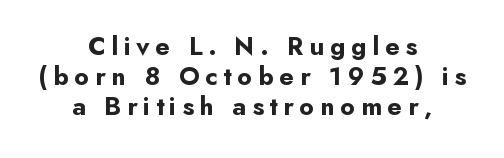
Q: Is the text bold? A: Yes.
Q: Is the text italic (slanted)? A: No, it is upright.
Q: Is the text underlined? A: No.
Q: How is the paragraph aligned? A: Centered.
Q: Is the spacing between letters normal or unusually wide? A: Unusually wide.
